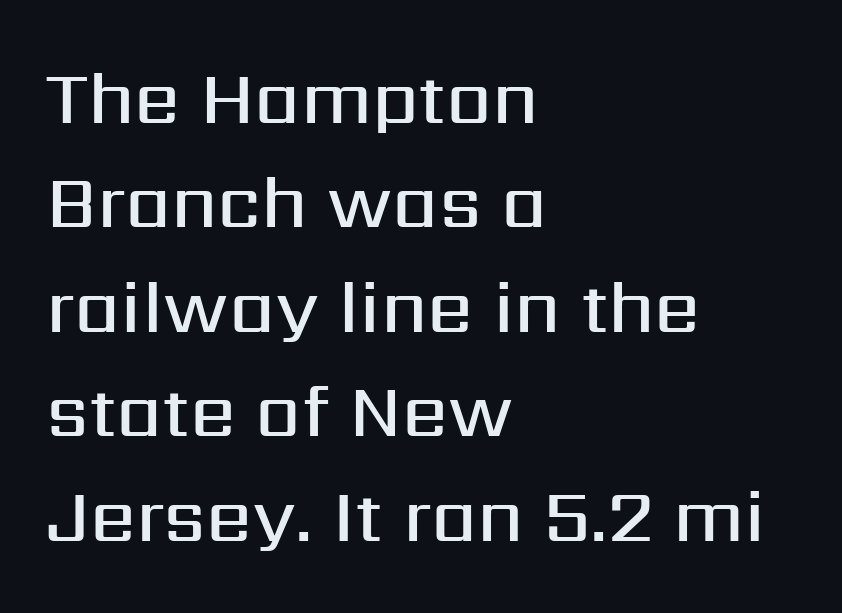
Anything drawn beneath the words? Only blank space. Is the letter spacing exaggerated? No — it looks like the ordinary default. Spacing verdict: proportional, widths tailored to each character. The letters carry no serifs — their stems end cleanly without finishing strokes. Notice how the stems are strictly vertical — no italics here.
